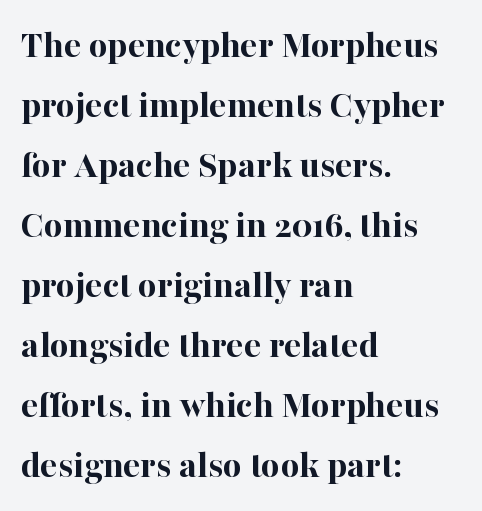
The passage shown has conventional tracking throughout. Caption: multi-line text, flush left, ragged right. The passage shown stacks its lines at a standard gap. Varying glyph widths throughout — classic text-font behaviour. Tall strokes in this sample are plumb rather than angled.
